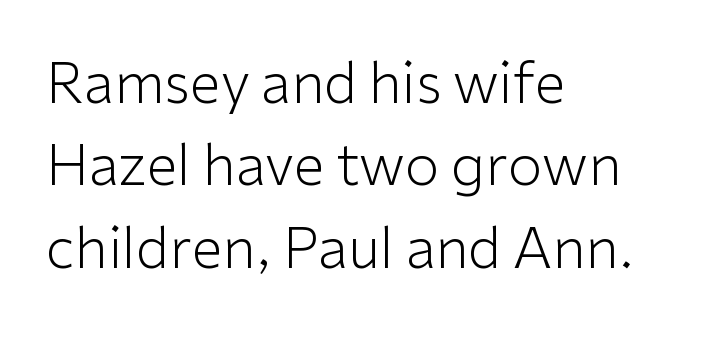
Is the stroke heavy? The answer is a plain regular-or-lighter. A clean baseline with only descenders dipping below it. Spacing verdict: proportional, widths tailored to each character. Type style note: lacks serifs.
